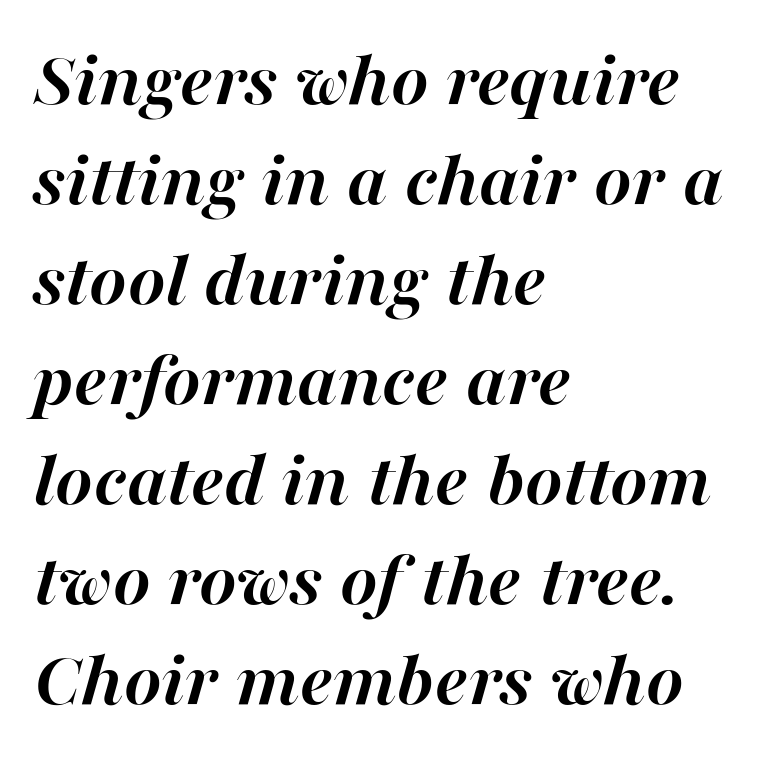
{"italic": "yes", "lean": "right", "slant_degrees": 16, "bold": "yes", "weight": "semibold", "width": "normal", "stroke_contrast": "high", "x_height": "medium", "monospaced": "no", "underline": "no", "align": "left", "line_spacing": "normal", "line_spacing_ratio": 1.25, "letter_spacing": "normal", "letter_spacing_em": 0.0, "glyph_px": 80}
